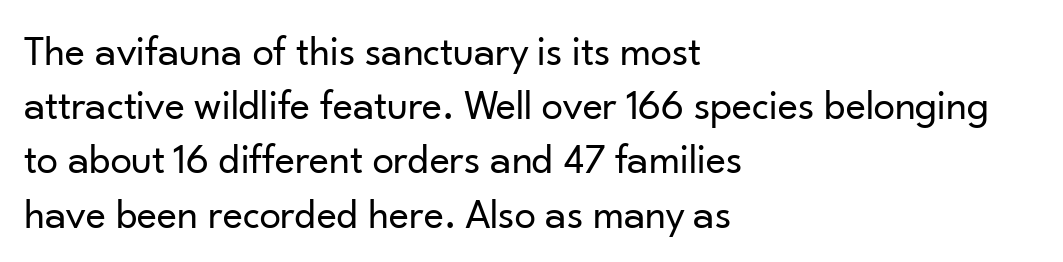
Q: Is the text bold? A: No.
Q: Is the text italic (slanted)? A: No, it is upright.
Q: Is the typeface a serif or a sans-serif typeface? A: Sans-serif.
Q: Is the text underlined? A: No.
Q: How is the paragraph aligned? A: Left-aligned.
Q: Is the spacing between letters normal or unusually wide? A: Normal.
Q: Is the spacing between lines tight, normal or loose? A: Normal.
Q: Width (condensed, normal, or wide)? A: Normal.
Q: Stroke contrast? A: Low.
Q: x-height? A: Small.
Q: Monospaced? A: No.
